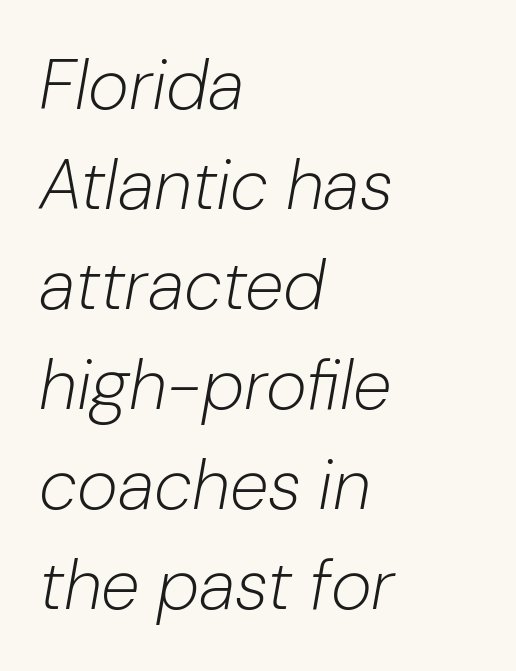
Interline gaps are of average width in this sample. Every character sits at an angle, as italics do. The cut favours lightness, reaching ordinary text weight at its darkest. The rag falls on the right side of this text block. Is the letter spacing exaggerated? No — it looks like the ordinary default.
